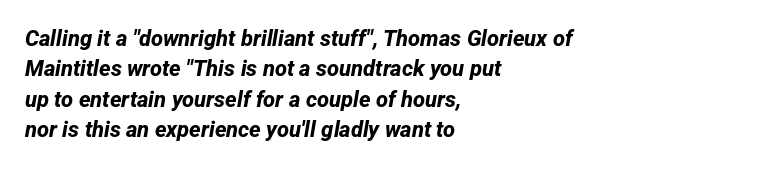
The typesetting leans heavy: a genuine bold. These lines keep a tight, regular rhythm from letter to letter. Regarding leading, the lines here are spaced in the standard way. Each line starts at the same left margin while the right side varies. Any mark beneath the type? The region is blank.
